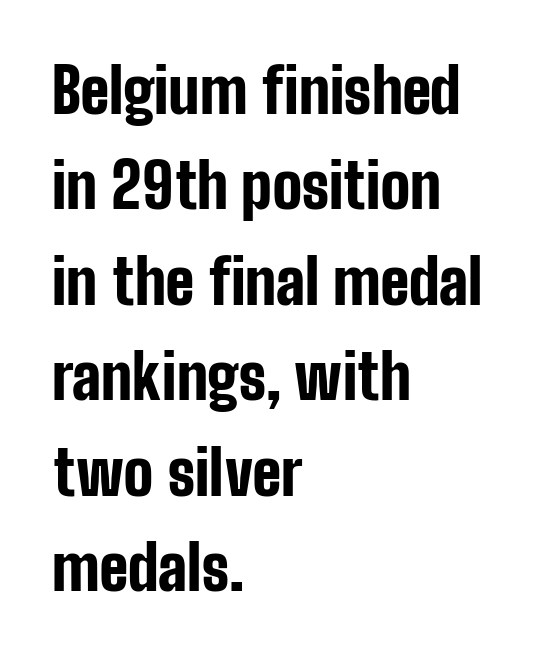
Heft: maximum for text — a bold. Alignment: flush left. The block of text has a typical density, with ordinary space between rows. What stands out about the letter spacing? Nothing — it is the standard amount. The type family on display is of the sans-serif kind.
